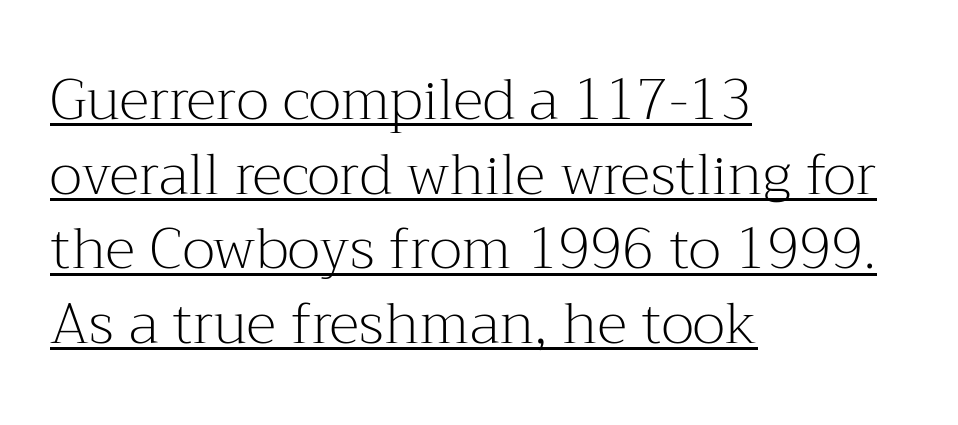
The image shows 57 px light serif type, upright; set left-aligned, normal line spacing (1.31x), normal letter spacing, underlined; medium stroke contrast and a medium x-height.
